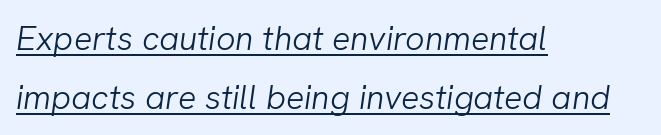
{"italic": "yes", "lean": "right", "slant_degrees": 8, "bold": "no", "weight": "light", "width": "normal", "stroke_contrast": "low", "x_height": "medium", "monospaced": "no", "underline": "yes", "align": "left", "line_spacing_ratio": 1.74, "letter_spacing": "normal", "letter_spacing_em": 0.0, "glyph_px": 34}
